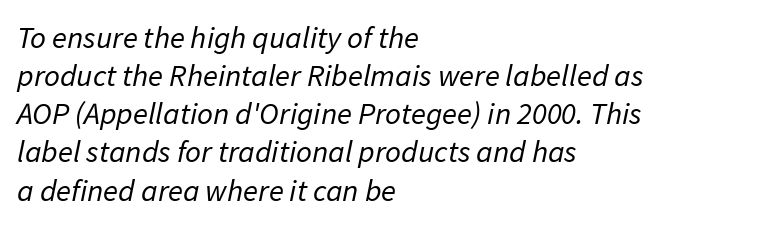
Q: Is the text bold? A: No.
Q: Is the typeface a serif or a sans-serif typeface? A: Sans-serif.
Q: Is the text underlined? A: No.
Q: How is the paragraph aligned? A: Left-aligned.
Q: Is the spacing between letters normal or unusually wide? A: Normal.
Q: Width (condensed, normal, or wide)? A: Normal.
Q: Stroke contrast? A: Low.
Q: x-height? A: Medium.
Q: Monospaced? A: No.
